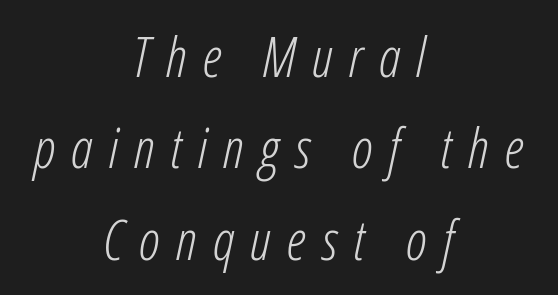
The image shows 55 px light, condensed type, italic (leaning right); set centered, normal line spacing (1.66x), unusually wide letter spacing (+0.29 em), not underlined; low stroke contrast and a medium x-height.
